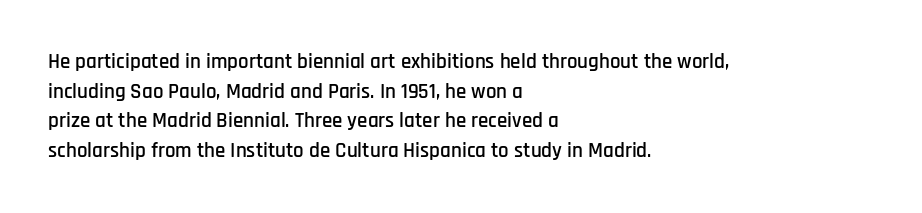
Caption: standard tracking, unaltered. Only glyphs here, with clear space below each row. The line-height multiplier appears to be the usual default. The typography opts for an upright posture over an oblique one. A student would call this left alignment; a typographer would say flush left, rag right.
